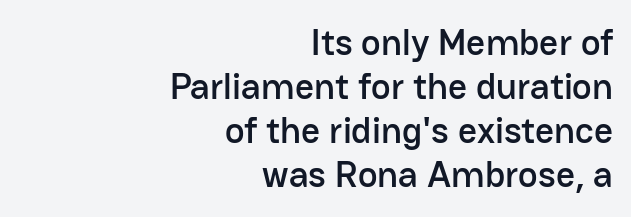
The image shows 37 px sans-serif type, upright; set right-aligned, line spacing 1.19x, normal letter spacing, not underlined; low stroke contrast and a medium x-height.
